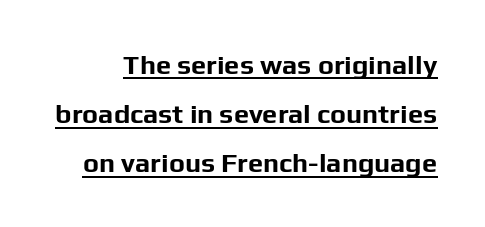
{"italic": "no", "bold": "yes", "underline": "yes", "line_spacing_ratio": 1.82, "letter_spacing": "normal", "letter_spacing_em": 0.0, "glyph_px": 27}
